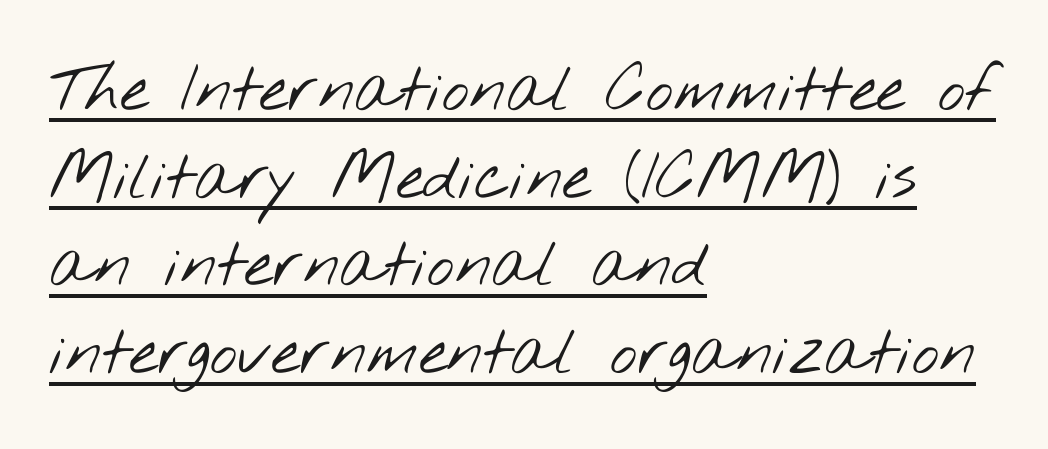
The passage shown is typed in a proportional face where columns would drift. Are there feet on the stems? There aren't — it's a sans. Is the block centered? No — it sits flush against the left margin. Compared with typical body copy, the letter spacing here is the same. This is underlined copy, the kind a proofreader might mark for attention.
